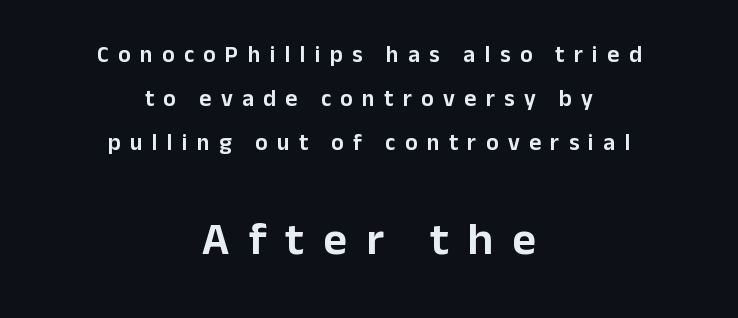
The image shows 46 px sans-serif type, upright; set centered, loose line spacing (1.92x), unusually wide letter spacing (+0.41 em), not underlined; the second (bottom) block is 2.0x larger; low stroke contrast and a medium x-height.
